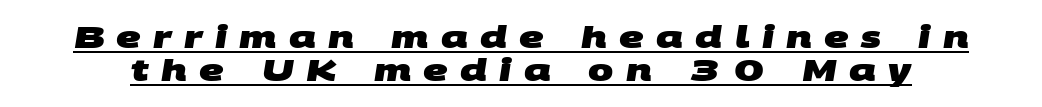
Q: Is the text bold? A: Yes.
Q: Is the typeface a serif or a sans-serif typeface? A: Sans-serif.
Q: Is the text underlined? A: Yes.
Q: Is the spacing between letters normal or unusually wide? A: Unusually wide.
Q: Is the spacing between lines tight, normal or loose? A: Tight.
Q: Width (condensed, normal, or wide)? A: Wide.
Q: Stroke contrast? A: Medium.
Q: x-height? A: Large.
Q: Monospaced? A: No.
